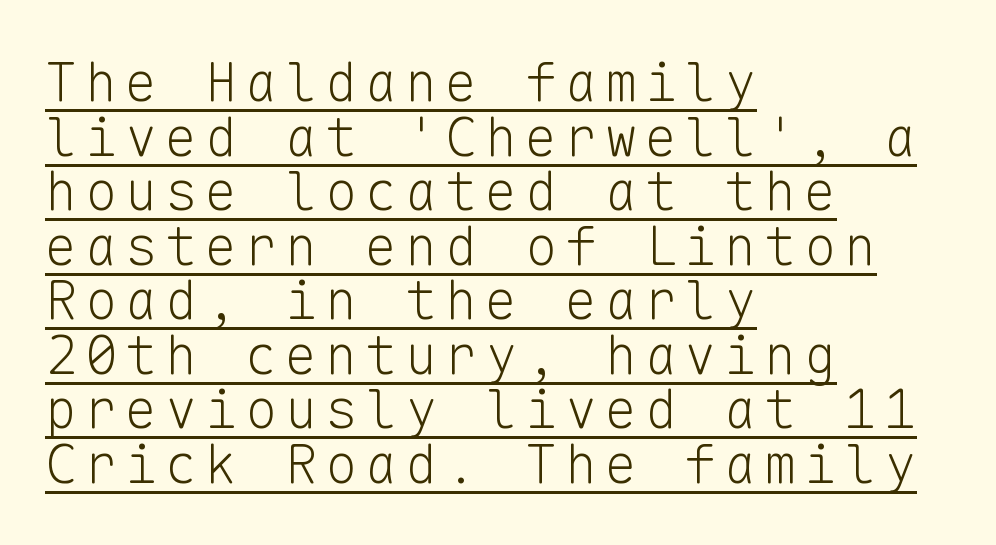
Q: Is the text bold? A: No.
Q: Is the text italic (slanted)? A: No, it is upright.
Q: Is the typeface a serif or a sans-serif typeface? A: Sans-serif.
Q: Is the text underlined? A: Yes.
Q: How is the paragraph aligned? A: Left-aligned.
Q: Is the spacing between lines tight, normal or loose? A: Tight.
Q: Width (condensed, normal, or wide)? A: Normal.
Q: Stroke contrast? A: Low.
Q: x-height? A: Medium.
Q: Monospaced? A: Yes.
